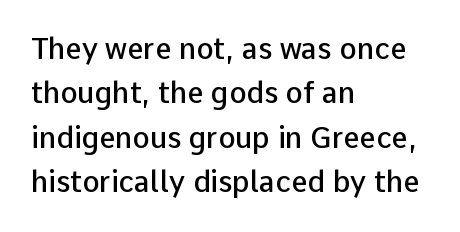
The image shows 29 px semibold sans-serif type, upright; set left-aligned, normal line spacing (1.53x), normal letter spacing, not underlined; low stroke contrast and a medium x-height.
